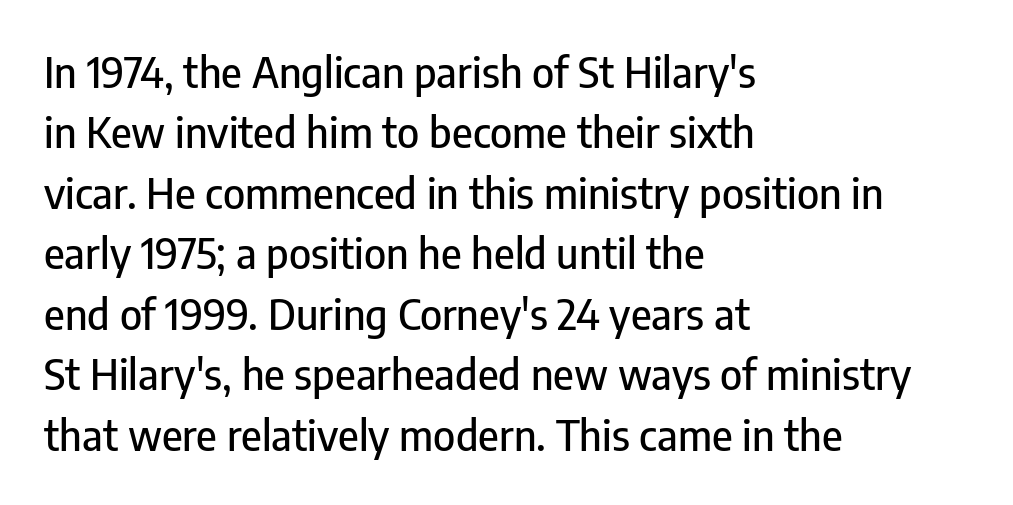
Q: Is the text italic (slanted)? A: No, it is upright.
Q: Is the typeface a serif or a sans-serif typeface? A: Sans-serif.
Q: Is the text underlined? A: No.
Q: How is the paragraph aligned? A: Left-aligned.
Q: Is the spacing between letters normal or unusually wide? A: Normal.
Q: Is the spacing between lines tight, normal or loose? A: Normal.
Q: Width (condensed, normal, or wide)? A: Condensed.
Q: Stroke contrast? A: Low.
Q: x-height? A: Medium.
Q: Monospaced? A: No.
